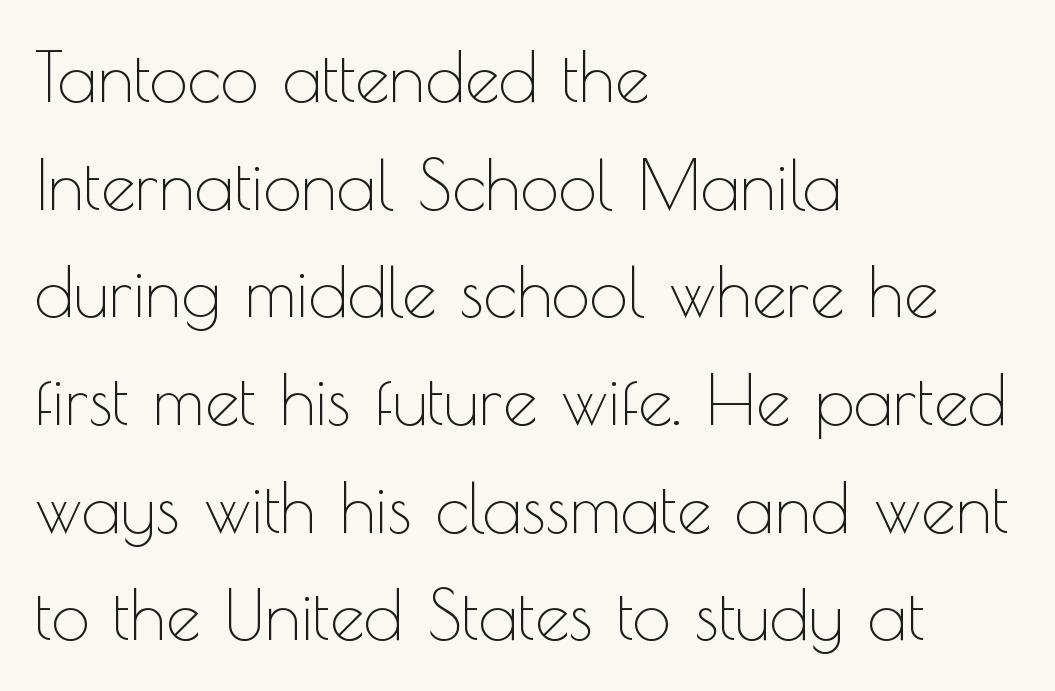
The face used here is proportionally spaced, like ordinary book or web type. Nope, not italic — everything's standing straight. Inter-character spacing is left at the font's built-in metrics. One-word summary of the alignment: left. Regarding serifs, this sample does without them. Any mark beneath the type? The region is blank.
